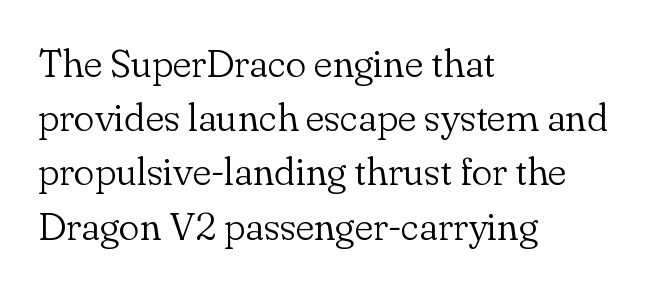
In terms of posture, this sample is upright. You could not count columns in this text — the font is proportionally spaced. Horizontally, the lines are justified to the leading edge only. Think standard paragraph weight, or any step lighter than that. The passage shown has conventional tracking throughout.
